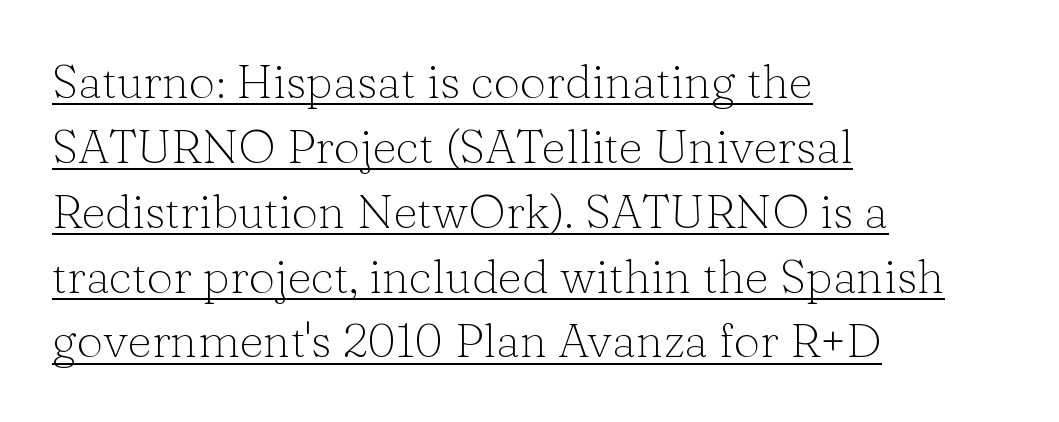
Q: Is the text bold? A: No.
Q: Is the text italic (slanted)? A: No, it is upright.
Q: Is the typeface a serif or a sans-serif typeface? A: Serif.
Q: Is the text underlined? A: Yes.
Q: How is the paragraph aligned? A: Left-aligned.
Q: Is the spacing between letters normal or unusually wide? A: Normal.
Q: Is the spacing between lines tight, normal or loose? A: Normal.
Q: Width (condensed, normal, or wide)? A: Normal.
Q: Stroke contrast? A: Low.
Q: x-height? A: Medium.
Q: Monospaced? A: No.
